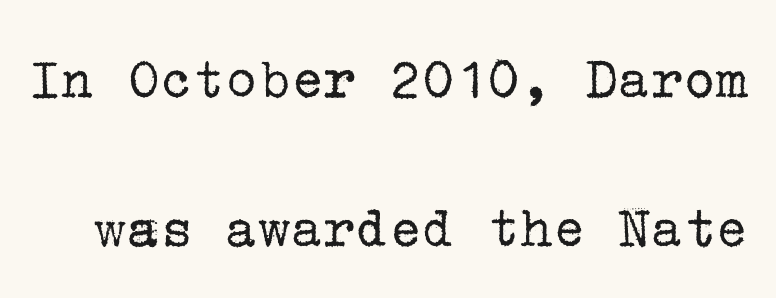
Is the type heavy? It reads as light-to-regular instead. Stroke terminals: seriffed. The lettering holds an erect, upright posture throughout. Here the glyphs are tracked normally, forming tight word shapes.
